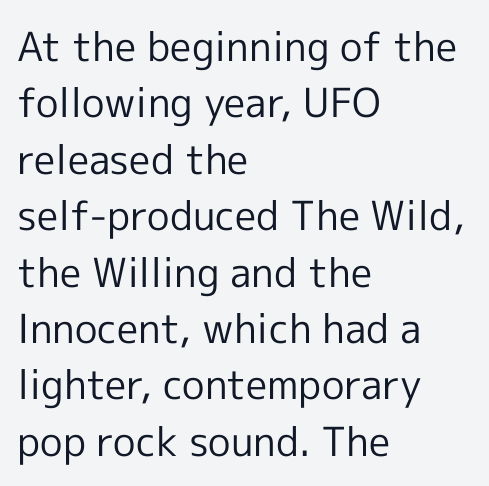
{"serif": "no", "italic": "no", "bold": "no", "weight": "regular", "width": "normal", "x_height": "medium", "monospaced": "no", "underline": "no", "align": "left", "line_spacing": "normal", "line_spacing_ratio": 1.41, "letter_spacing": "normal", "letter_spacing_em": 0.0, "glyph_px": 40}
